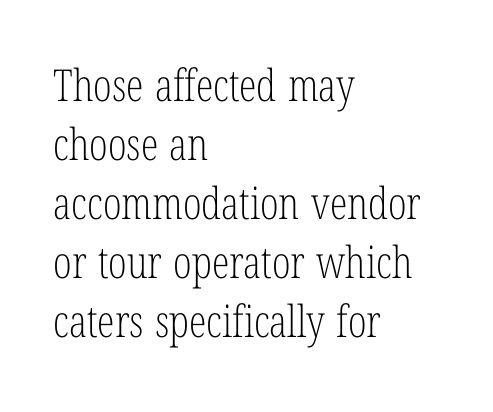
The image shows 44 px light, condensed serif type, upright; set left-aligned, normal line spacing (1.34x), normal letter spacing, not underlined; low stroke contrast and a medium x-height.
